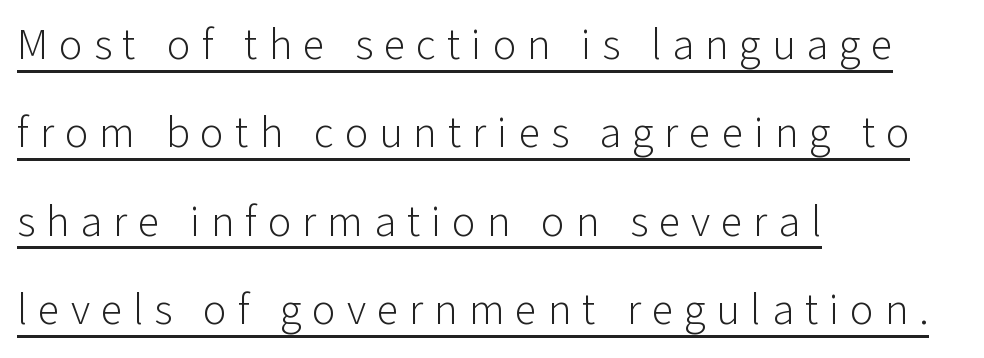
{"serif": "no", "italic": "no", "bold": "no", "weight": "light", "width": "normal", "stroke_contrast": "low", "x_height": "medium", "monospaced": "no", "underline": "yes", "align": "left", "line_spacing": "loose", "line_spacing_ratio": 2.01, "letter_spacing": "wide", "letter_spacing_em": 0.25, "glyph_px": 44}
